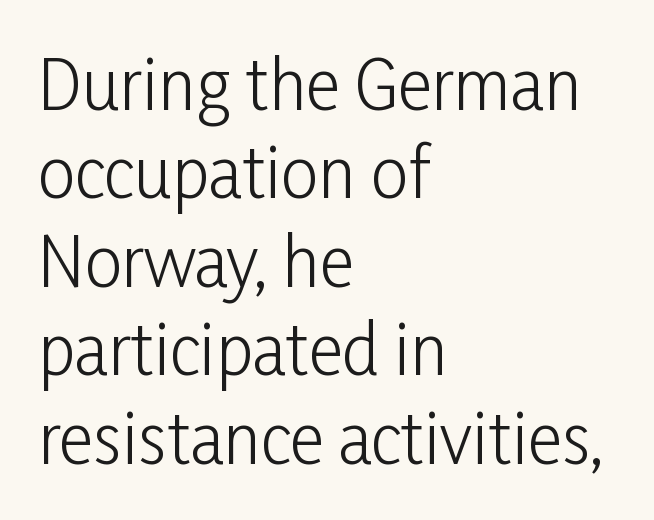
Q: Is the text bold? A: No.
Q: Is the text italic (slanted)? A: No, it is upright.
Q: Is the typeface a serif or a sans-serif typeface? A: Sans-serif.
Q: Is the text underlined? A: No.
Q: How is the paragraph aligned? A: Left-aligned.
Q: Is the spacing between letters normal or unusually wide? A: Normal.
Q: Is the spacing between lines tight, normal or loose? A: Normal.
Q: Width (condensed, normal, or wide)? A: Condensed.
Q: Stroke contrast? A: Low.
Q: x-height? A: Medium.
Q: Monospaced? A: No.
